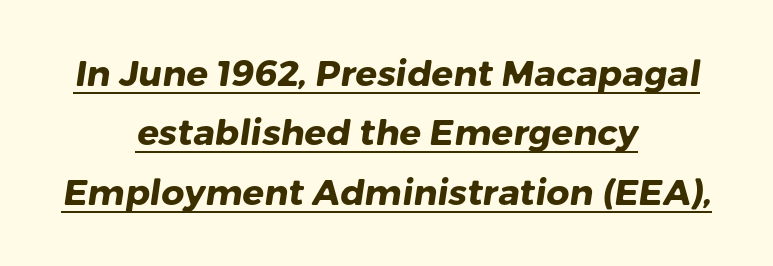
Q: Is the text bold? A: Yes.
Q: Is the typeface a serif or a sans-serif typeface? A: Sans-serif.
Q: Is the text underlined? A: Yes.
Q: How is the paragraph aligned? A: Centered.
Q: Is the spacing between letters normal or unusually wide? A: Normal.
Q: Is the spacing between lines tight, normal or loose? A: Normal.
Q: Width (condensed, normal, or wide)? A: Normal.
Q: Stroke contrast? A: Low.
Q: x-height? A: Medium.
Q: Monospaced? A: No.
